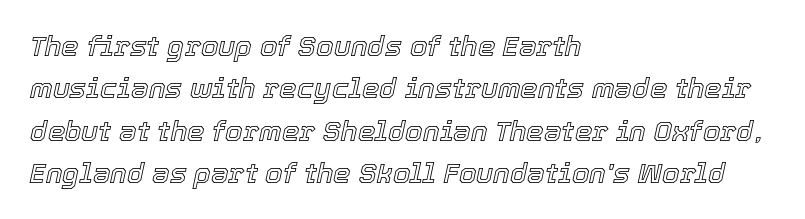
The image shows 28 px text type, italic (leaning right); set left-aligned, normal line spacing (1.51x), normal letter spacing, not underlined; a medium x-height.
